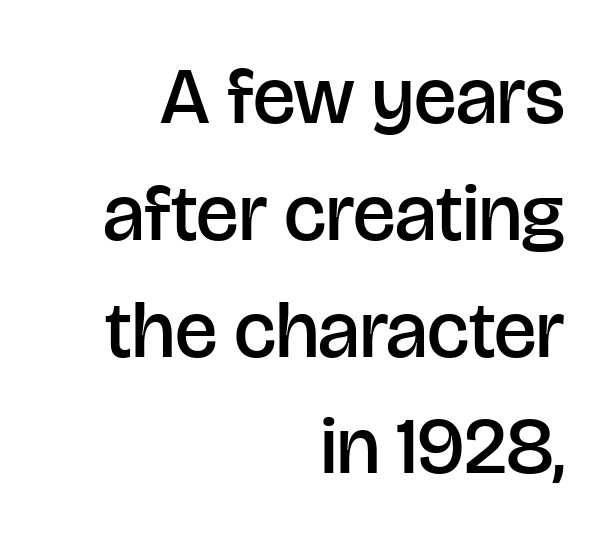
The image shows 80 px semibold sans-serif type, upright; set right-aligned, normal line spacing (1.46x), normal letter spacing, not underlined; low stroke contrast and a large x-height.
